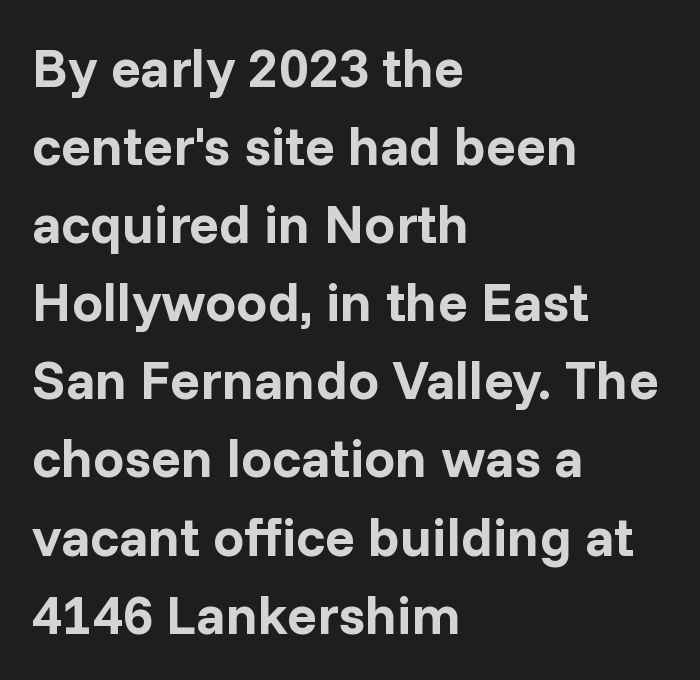
Each letter's strokes conclude bluntly, with no projecting serifs. Unmarked baselines from the first word to the last. Vertically, the passage feels balanced, rows spaced as you'd expect. In terms of letterspacing, this is plain default setting. Compared with a centered layout, this one pins lines to the left instead. The passage shown is typed in a proportional face where columns would drift.
